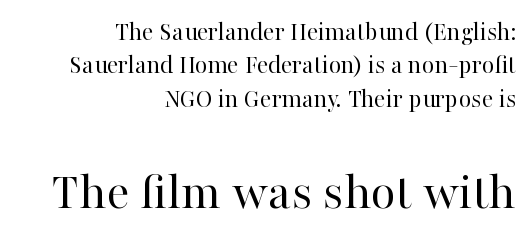
Ink coverage per letter is moderate at most. The zone under the glyphs is completely vacant. Does the lettering tilt? It doesn't — this is upright. Do the characters align in a grid? No, the font is proportional.
